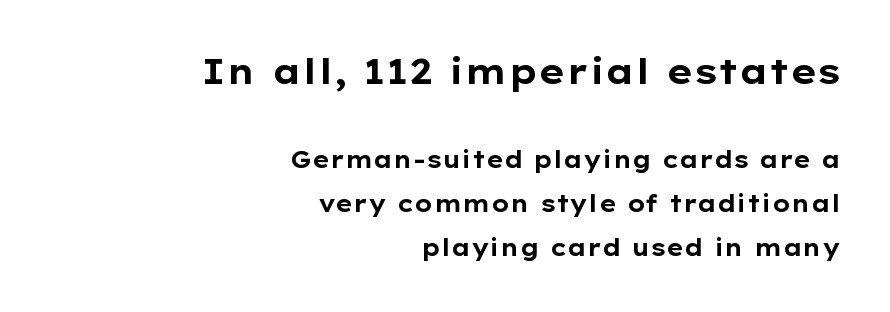
The image shows 35 px bold, wide sans-serif type, upright; set right-aligned, loose line spacing (1.93x), normal letter spacing, not underlined; the first (top) block is 1.52x larger; low stroke contrast and a medium x-height.
